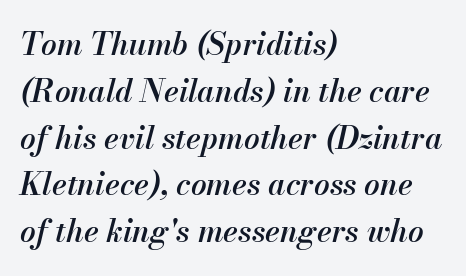
{"italic": "yes", "lean": "right", "slant_degrees": 13, "bold": "semi", "weight": "semibold", "width": "normal", "stroke_contrast": "medium", "x_height": "small", "monospaced": "no", "underline": "no", "align": "left", "line_spacing": "normal", "line_spacing_ratio": 1.51, "letter_spacing": "normal", "letter_spacing_em": 0.0, "glyph_px": 31}
